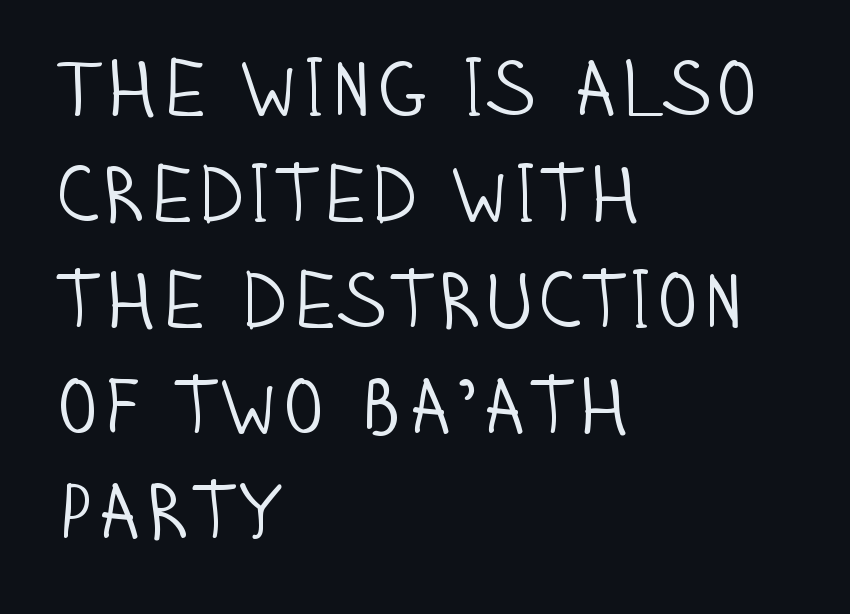
The image shows 79 px light, condensed sans-serif type, upright; set left-aligned, normal line spacing (1.34x), normal letter spacing, not underlined; low stroke contrast and a large x-height.
